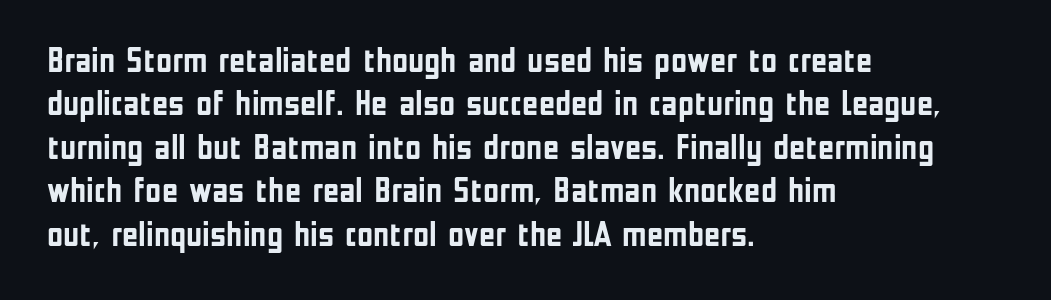
Q: Is the text bold? A: Yes.
Q: Is the text italic (slanted)? A: No, it is upright.
Q: Is the typeface a serif or a sans-serif typeface? A: Sans-serif.
Q: Is the text underlined? A: No.
Q: How is the paragraph aligned? A: Left-aligned.
Q: Is the spacing between letters normal or unusually wide? A: Normal.
Q: Width (condensed, normal, or wide)? A: Condensed.
Q: Stroke contrast? A: Low.
Q: x-height? A: Medium.
Q: Monospaced? A: No.
